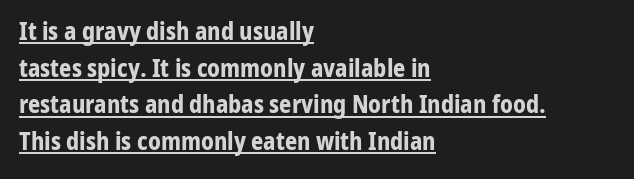
The image shows 24 px bold type, upright; set left-aligned, normal line spacing (1.53x), normal letter spacing, underlined.
